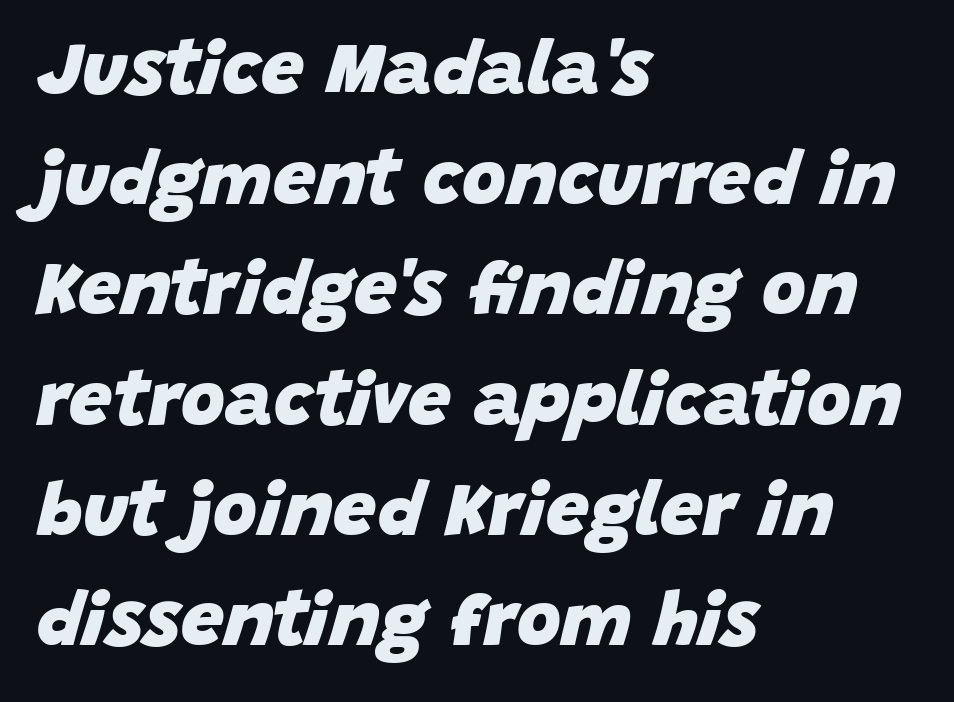
The words here are not underlined. Look at the stroke-to-counter ratio: heavy, a bold. Notice how descenders clear the ascenders below comfortably — that's standard leading. Do the characters align in a grid? No, the font is proportional. A typesetter would call this zero additional tracking. You can tell it's italic because the verticals aren't actually vertical.
